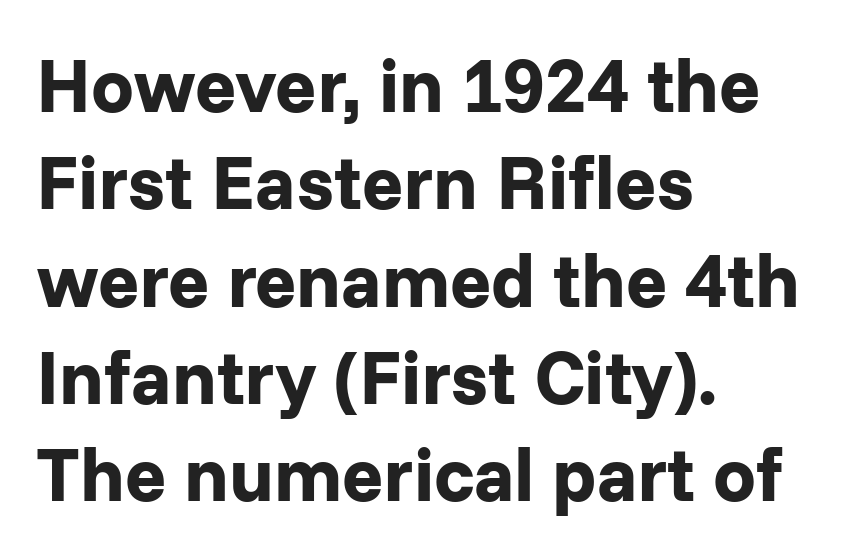
The image shows 76 px bold sans-serif type, upright; set left-aligned, normal line spacing (1.28x), normal letter spacing, not underlined; low stroke contrast and a medium x-height.
